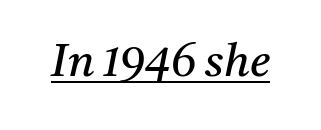
Q: Is the text bold? A: No.
Q: Is the text italic (slanted)? A: Yes, it leans right by about 11 degrees.
Q: Is the typeface a serif or a sans-serif typeface? A: Serif.
Q: Is the text underlined? A: Yes.
Q: Is the spacing between letters normal or unusually wide? A: Normal.
Q: Width (condensed, normal, or wide)? A: Normal.
Q: Stroke contrast? A: Medium.
Q: x-height? A: Medium.
Q: Monospaced? A: No.
